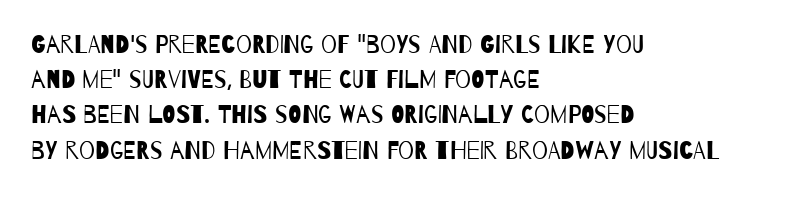
Beneath every word, the page is bare. If you measured baseline to baseline, you'd find a middling distance. Horizontally, the lines are justified to the leading edge only. No extra tracking has been applied to these lines. Ink coverage per letter is moderate at most.
